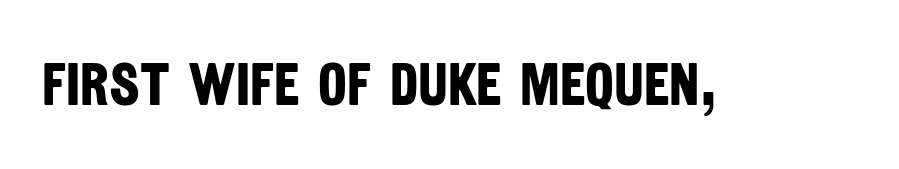
Here the glyphs are tracked normally, forming tight word shapes. In terms of letterform style, serifs are entirely absent. Compared with an ordinary text face, these strokes are far heavier — a full bold. No word sits above an underline. Note the varied advance widths — an 'i' is clearly narrower than an 'm'.
